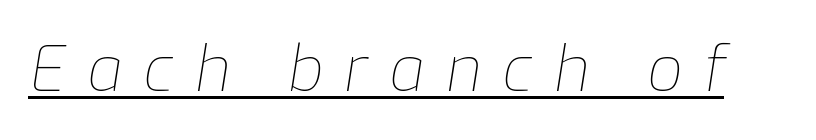
Q: Is the text bold? A: No.
Q: Is the text italic (slanted)? A: Yes, it leans right by about 9 degrees.
Q: Is the text underlined? A: Yes.
Q: Is the spacing between letters normal or unusually wide? A: Unusually wide.
Q: Width (condensed, normal, or wide)? A: Normal.
Q: Stroke contrast? A: Low.
Q: x-height? A: Medium.
Q: Monospaced? A: No.
